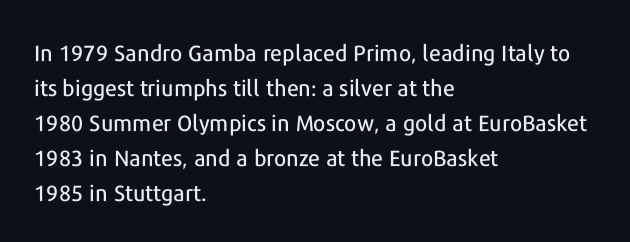
{"italic": "no", "underline": "no", "align": "left", "line_spacing": "normal", "line_spacing_ratio": 1.59, "letter_spacing": "normal", "letter_spacing_em": 0.0, "glyph_px": 22}
